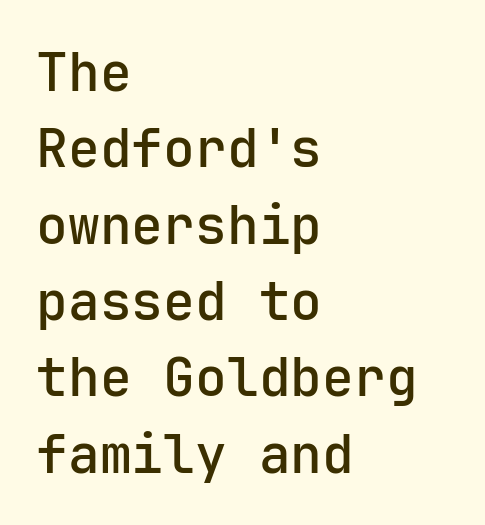
A normal amount of white space separates one row of letters from the next. The passage shown has conventional tracking throughout. Nope, no serifs anywhere on these letters. The type sits square on the baseline with zero lean. The rendering uses typewriter-style spacing with identical character cells.
